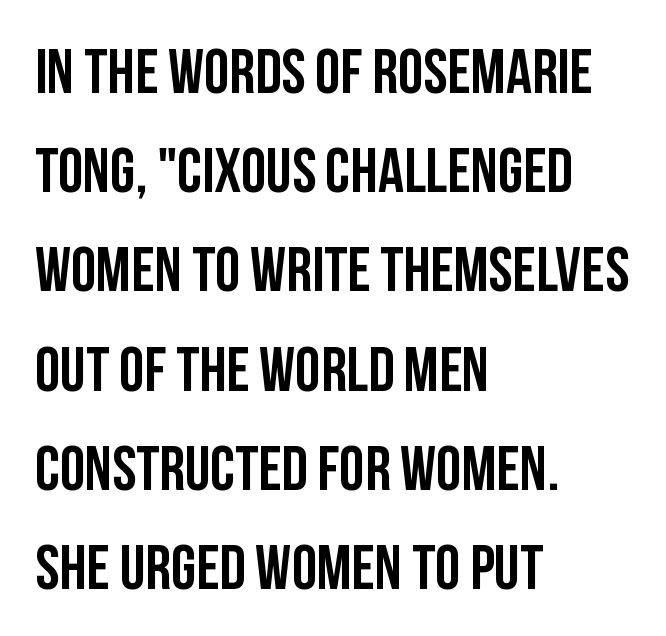
You could not count columns in this text — the font is proportionally spaced. Characters follow at the spacing the type designer built in. Each row of text sits above clean, open space. The letters carry no serifs — their stems end cleanly without finishing strokes.
